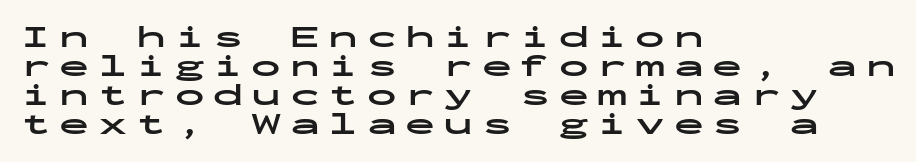
Q: Is the text bold? A: Yes.
Q: Is the text italic (slanted)? A: No, it is upright.
Q: Is the typeface a serif or a sans-serif typeface? A: Sans-serif.
Q: Is the text underlined? A: No.
Q: How is the paragraph aligned? A: Left-aligned.
Q: Is the spacing between letters normal or unusually wide? A: Unusually wide.
Q: Is the spacing between lines tight, normal or loose? A: Tight.
Q: Width (condensed, normal, or wide)? A: Wide.
Q: Stroke contrast? A: Low.
Q: x-height? A: Medium.
Q: Monospaced? A: Yes.
